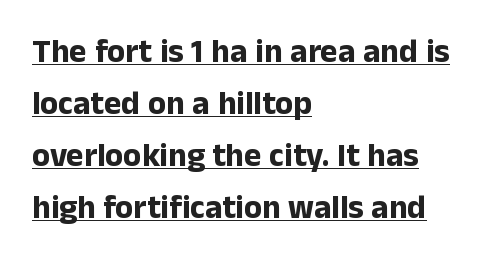
Q: Is the text bold? A: Yes.
Q: Is the text italic (slanted)? A: No, it is upright.
Q: Is the typeface a serif or a sans-serif typeface? A: Sans-serif.
Q: Is the text underlined? A: Yes.
Q: How is the paragraph aligned? A: Left-aligned.
Q: Is the spacing between letters normal or unusually wide? A: Normal.
Q: Is the spacing between lines tight, normal or loose? A: Normal.
Q: Width (condensed, normal, or wide)? A: Normal.
Q: Stroke contrast? A: Low.
Q: x-height? A: Medium.
Q: Monospaced? A: No.
